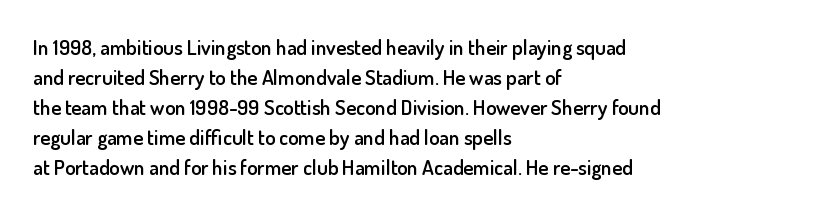
{"italic": "no", "bold": "semi", "underline": "no", "align": "left", "line_spacing": "normal", "line_spacing_ratio": 1.43, "letter_spacing": "normal", "letter_spacing_em": 0.0, "glyph_px": 21}
